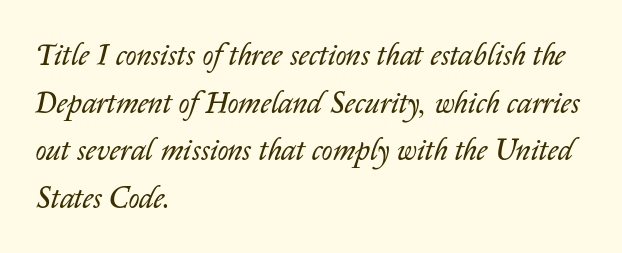
All the whitespace from short lines collects on the right. Is the type slanted? Yes — the strokes lean at a clear angle. The passage shown is not bold in any degree. You could not count columns in this text — the font is proportionally spaced.
